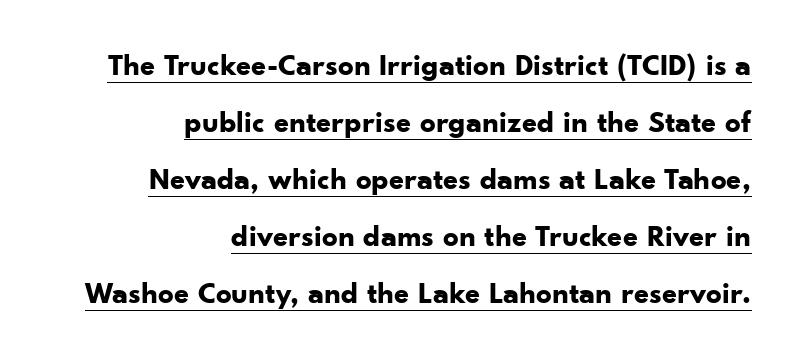
The image shows 31 px bold sans-serif type, upright; set right-aligned, line spacing 1.84x, normal letter spacing, underlined; low stroke contrast and a small x-height.
